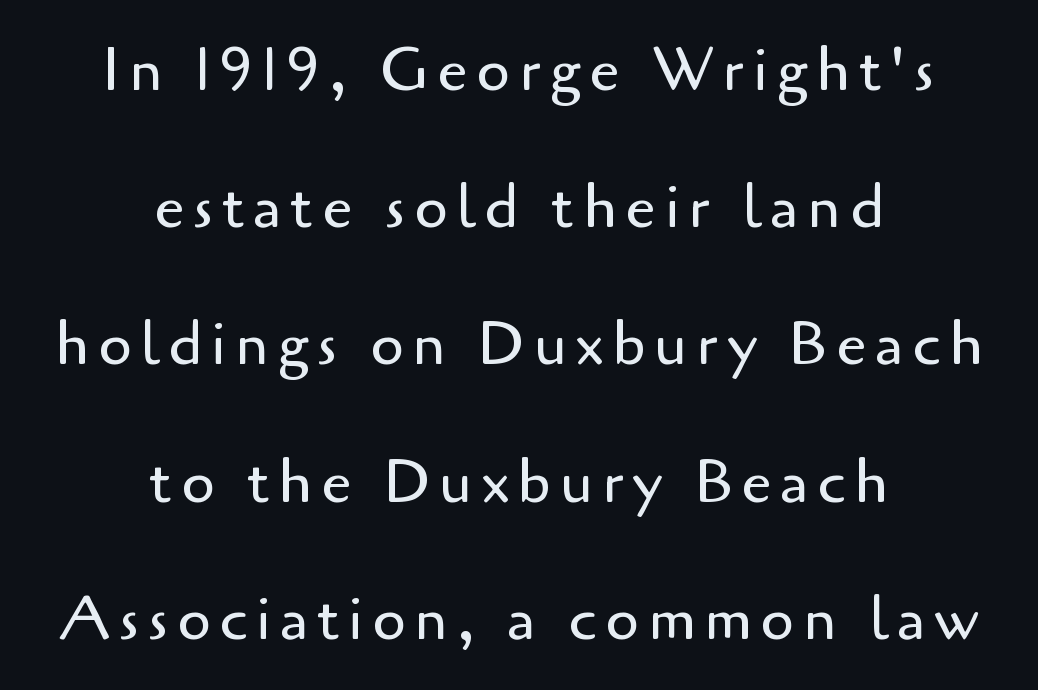
The image shows 61 px regular-weight sans-serif type, upright; set centered, loose line spacing (2.25x), not underlined; low stroke contrast and a small x-height.
